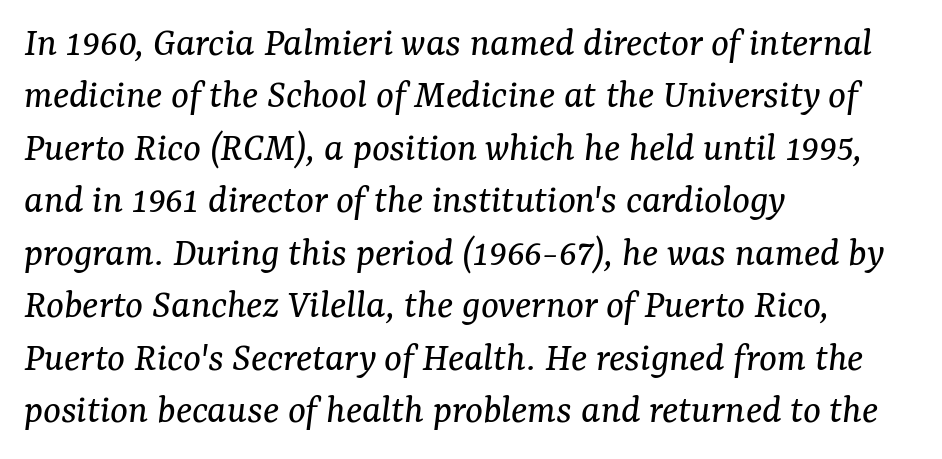
Q: Is the text bold? A: No.
Q: Is the text italic (slanted)? A: Yes, it leans right by about 7 degrees.
Q: Is the typeface a serif or a sans-serif typeface? A: Serif.
Q: Is the text underlined? A: No.
Q: How is the paragraph aligned? A: Left-aligned.
Q: Is the spacing between letters normal or unusually wide? A: Normal.
Q: Is the spacing between lines tight, normal or loose? A: Normal.
Q: Width (condensed, normal, or wide)? A: Normal.
Q: Stroke contrast? A: Medium.
Q: x-height? A: Medium.
Q: Monospaced? A: No.
